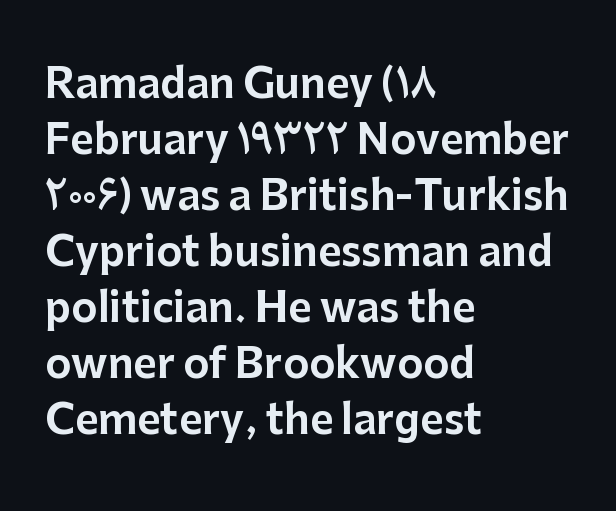
Q: Is the text italic (slanted)? A: No, it is upright.
Q: Is the typeface a serif or a sans-serif typeface? A: Sans-serif.
Q: Is the text underlined? A: No.
Q: How is the paragraph aligned? A: Left-aligned.
Q: Is the spacing between letters normal or unusually wide? A: Normal.
Q: Is the spacing between lines tight, normal or loose? A: Normal.
Q: Width (condensed, normal, or wide)? A: Normal.
Q: Stroke contrast? A: Low.
Q: x-height? A: Medium.
Q: Monospaced? A: No.
